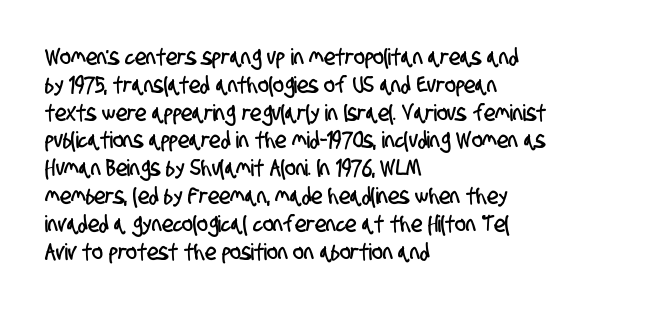
The letters sit at their default tracking, neither squeezed nor spread. Descenders hang freely into open space. These lines are set flush left with a ragged right edge.
